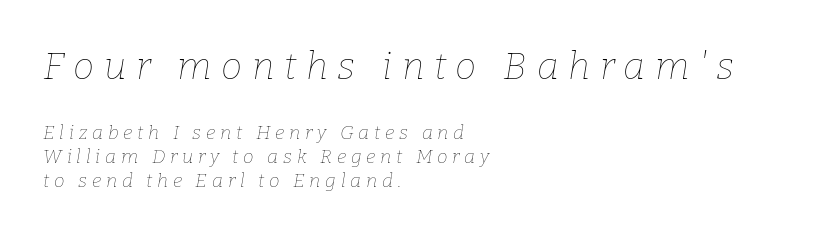
Q: Is the text bold? A: No.
Q: Is the text italic (slanted)? A: Yes, it leans right by about 9 degrees.
Q: Is the text underlined? A: No.
Q: How is the paragraph aligned? A: Left-aligned.
Q: Is the spacing between letters normal or unusually wide? A: Unusually wide.
Q: Is the spacing between lines tight, normal or loose? A: Normal.
Q: Which block of text is set in a larger size, the first (top) or the second (bottom)? A: The first (top) one.
Q: Width (condensed, normal, or wide)? A: Normal.
Q: Stroke contrast? A: Low.
Q: x-height? A: Medium.
Q: Monospaced? A: No.
